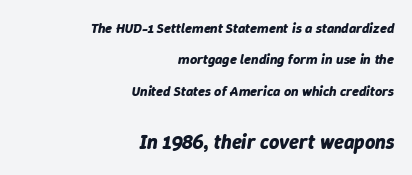
{"italic": "yes", "lean": "right", "slant_degrees": 9, "bold": "yes", "underline": "no", "align": "right", "line_spacing": "loose", "line_spacing_ratio": 2.24, "letter_spacing": "normal", "letter_spacing_em": 0.0, "larger_block": "second", "size_ratio": 1.43, "glyph_px": 20}
